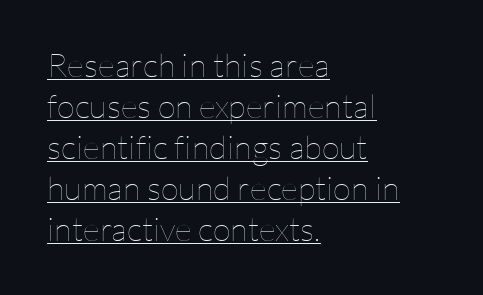
{"italic": "no", "bold": "no", "weight": "thin", "width": "normal", "stroke_contrast": "low", "x_height": "medium", "monospaced": "no", "underline": "yes", "align": "left", "line_spacing_ratio": 1.24, "letter_spacing": "normal", "letter_spacing_em": 0.0, "glyph_px": 33}
